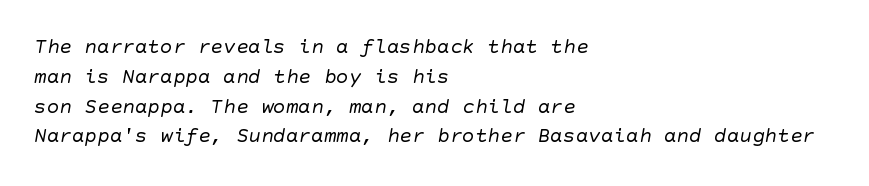
{"bold": "no", "underline": "no", "align": "left", "line_spacing": "normal", "line_spacing_ratio": 1.42, "letter_spacing": "normal", "letter_spacing_em": 0.0, "glyph_px": 21}
